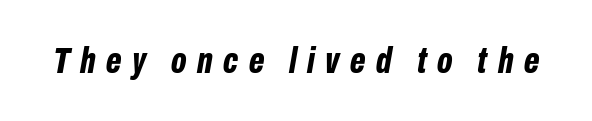
{"italic": "yes", "lean": "right", "slant_degrees": 10, "bold": "yes", "weight": "bold", "width": "condensed", "stroke_contrast": "low", "x_height": "medium", "monospaced": "no", "underline": "no", "letter_spacing": "wide", "letter_spacing_em": 0.28, "glyph_px": 37}
